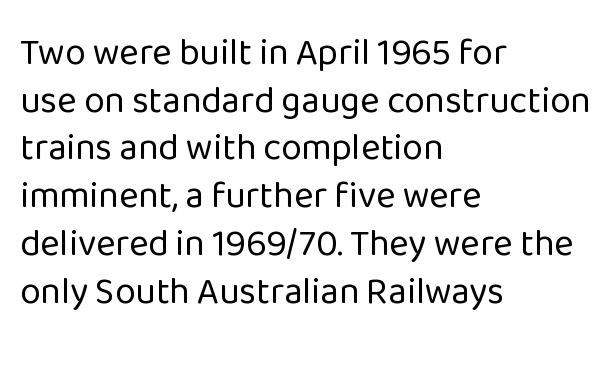
{"serif": "no", "italic": "no", "bold": "no", "weight": "regular", "width": "normal", "stroke_contrast": "low", "x_height": "medium", "monospaced": "no", "underline": "no", "align": "left", "line_spacing": "normal", "line_spacing_ratio": 1.29, "letter_spacing": "normal", "letter_spacing_em": 0.0, "glyph_px": 37}
